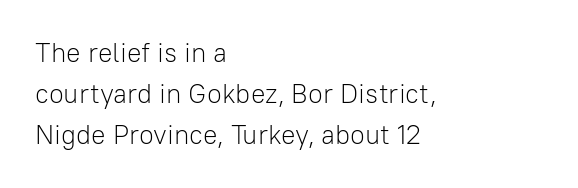
Q: Is the text bold? A: No.
Q: Is the text italic (slanted)? A: No, it is upright.
Q: Is the text underlined? A: No.
Q: How is the paragraph aligned? A: Left-aligned.
Q: Is the spacing between letters normal or unusually wide? A: Normal.
Q: Is the spacing between lines tight, normal or loose? A: Normal.
